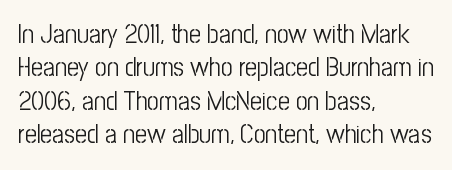
Q: Is the text bold? A: No.
Q: Is the text italic (slanted)? A: No, it is upright.
Q: Is the text underlined? A: No.
Q: How is the paragraph aligned? A: Left-aligned.
Q: Is the spacing between letters normal or unusually wide? A: Normal.
Q: Is the spacing between lines tight, normal or loose? A: Normal.
